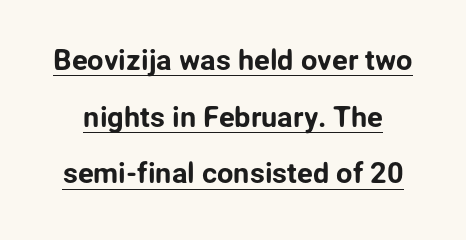
The image shows 29 px sans-serif type, upright; set loose line spacing (1.95x), normal letter spacing, underlined; low stroke contrast and a medium x-height.
